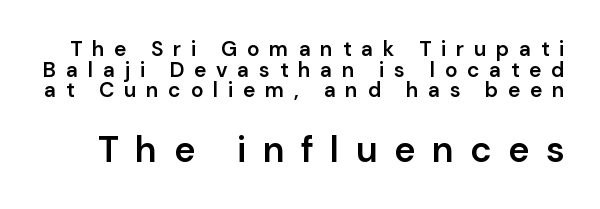
The rendering uses a semibold face; strokes are thickened but not to full bold. The string is rendered with underlining switched off. Quick note: interline space is minimal. The face used here is proportionally spaced, like ordinary book or web type.
